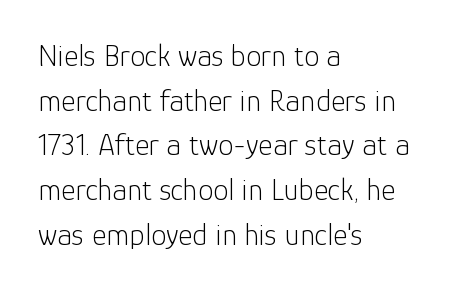
Q: Is the text bold? A: No.
Q: Is the text italic (slanted)? A: No, it is upright.
Q: Is the typeface a serif or a sans-serif typeface? A: Sans-serif.
Q: Is the text underlined? A: No.
Q: How is the paragraph aligned? A: Left-aligned.
Q: Is the spacing between letters normal or unusually wide? A: Normal.
Q: Is the spacing between lines tight, normal or loose? A: Normal.
Q: Width (condensed, normal, or wide)? A: Normal.
Q: Stroke contrast? A: Low.
Q: x-height? A: Medium.
Q: Monospaced? A: No.
